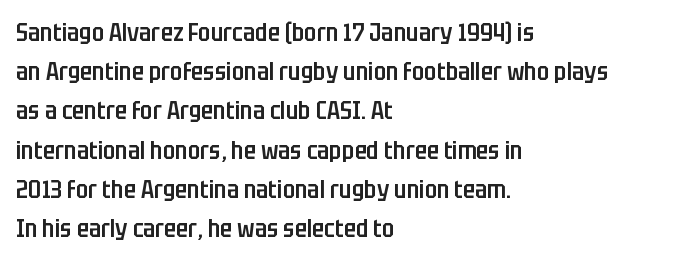
A bare baseline throughout the passage. The sample has been set in demibold, a notch under bold. The paragraph shown leans on its left margin. When letters stand straight like this, we call the style roman or upright. The space between consecutive lines is moderate.
